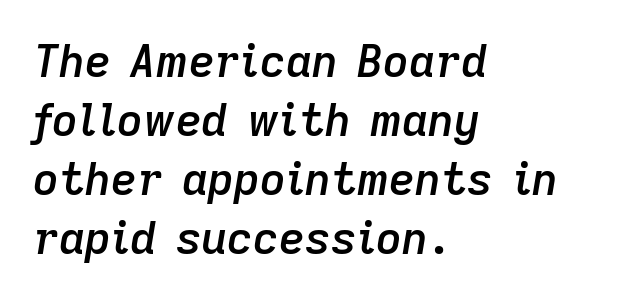
{"italic": "yes", "lean": "right", "slant_degrees": 9, "bold": "semi", "weight": "semibold", "width": "normal", "stroke_contrast": "low", "x_height": "medium", "monospaced": "no", "underline": "no", "align": "left", "line_spacing": "normal", "line_spacing_ratio": 1.31, "letter_spacing": "normal", "letter_spacing_em": 0.0, "glyph_px": 45}
